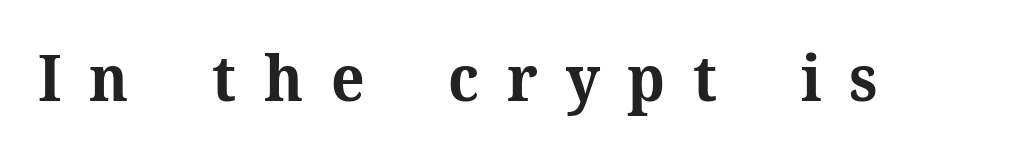
The image shows 63 px bold serif type, upright; set unusually wide letter spacing (+0.44 em), not underlined; medium stroke contrast and a medium x-height.
